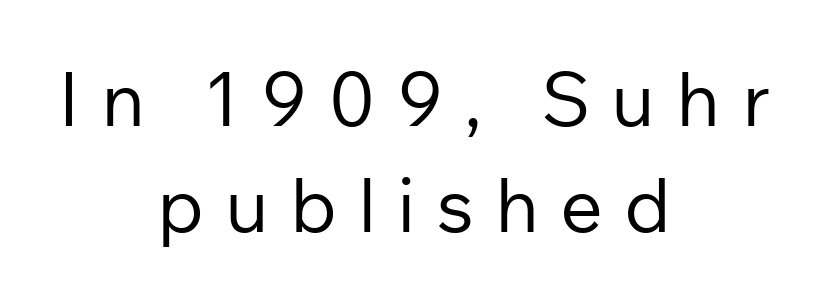
The typography opts for an upright posture over an oblique one. Each letter keeps its own natural width here, so spacing adapts to shape. Successive baselines arrive at the customary interval. Descender tails drop into unmarked territory.
